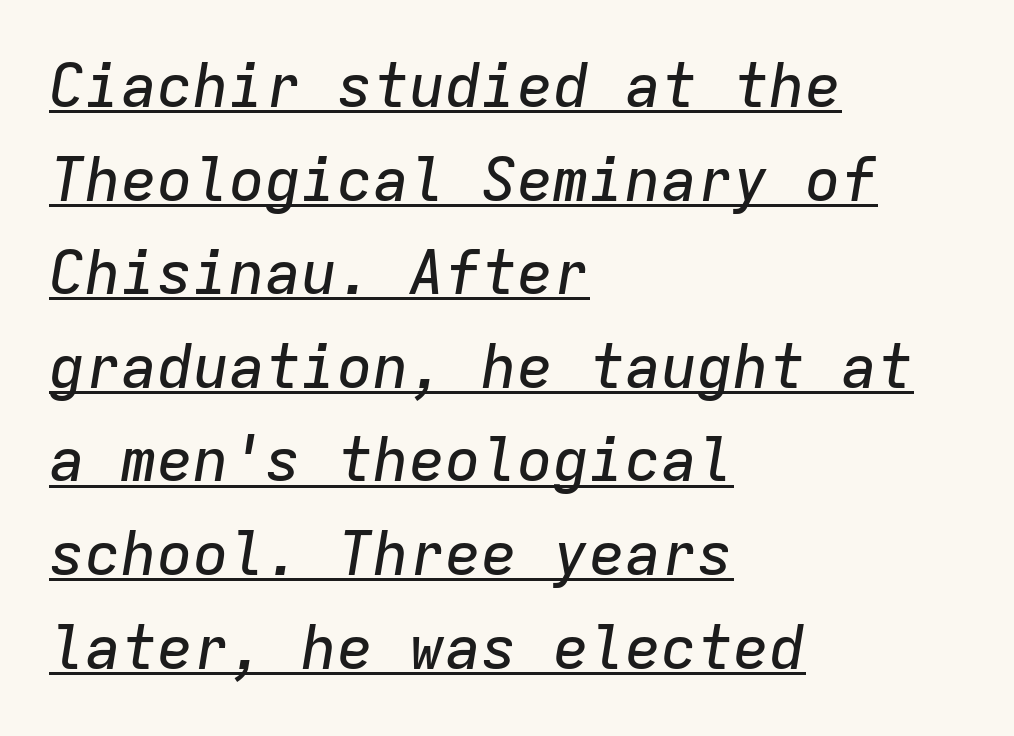
Q: Is the text italic (slanted)? A: Yes, it leans right by about 9 degrees.
Q: Is the text underlined? A: Yes.
Q: How is the paragraph aligned? A: Left-aligned.
Q: Is the spacing between letters normal or unusually wide? A: Normal.
Q: Is the spacing between lines tight, normal or loose? A: Normal.
Q: Width (condensed, normal, or wide)? A: Normal.
Q: Stroke contrast? A: Low.
Q: x-height? A: Medium.
Q: Monospaced? A: Yes.
